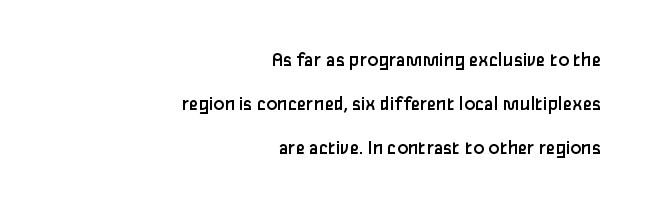
Q: Is the text bold? A: No.
Q: Is the text italic (slanted)? A: No, it is upright.
Q: Is the text underlined? A: No.
Q: How is the paragraph aligned? A: Right-aligned.
Q: Is the spacing between letters normal or unusually wide? A: Normal.
Q: Is the spacing between lines tight, normal or loose? A: Loose.
